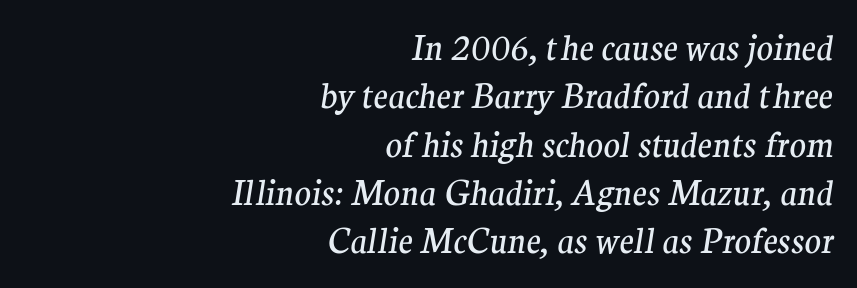
Q: Is the text bold? A: No.
Q: Is the text italic (slanted)? A: Yes, it leans right by about 9 degrees.
Q: Is the typeface a serif or a sans-serif typeface? A: Serif.
Q: Is the text underlined? A: No.
Q: How is the paragraph aligned? A: Right-aligned.
Q: Is the spacing between letters normal or unusually wide? A: Normal.
Q: Is the spacing between lines tight, normal or loose? A: Normal.
Q: Width (condensed, normal, or wide)? A: Normal.
Q: Stroke contrast? A: Medium.
Q: x-height? A: Medium.
Q: Monospaced? A: No.
